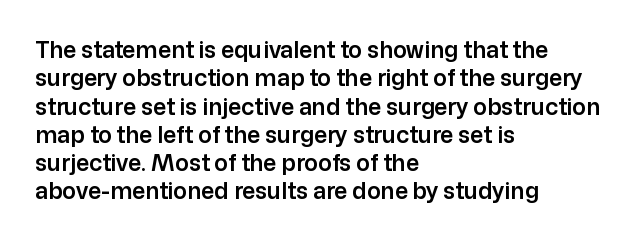
{"italic": "no", "underline": "no", "align": "left", "line_spacing_ratio": 1.23, "letter_spacing": "normal", "letter_spacing_em": 0.0, "glyph_px": 23}
